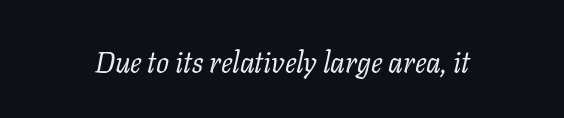
{"serif": "yes", "italic": "yes", "lean": "right", "slant_degrees": 11, "bold": "no", "weight": "regular", "width": "normal", "stroke_contrast": "low", "x_height": "medium", "monospaced": "no", "underline": "no", "letter_spacing": "normal", "letter_spacing_em": 0.0, "glyph_px": 29}
